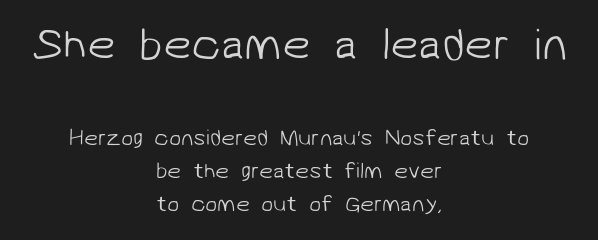
Q: Is the text bold? A: No.
Q: Is the typeface a serif or a sans-serif typeface? A: Sans-serif.
Q: Is the text underlined? A: No.
Q: How is the paragraph aligned? A: Centered.
Q: Is the spacing between letters normal or unusually wide? A: Normal.
Q: Is the spacing between lines tight, normal or loose? A: Normal.
Q: Which block of text is set in a larger size, the first (top) or the second (bottom)? A: The first (top) one.
Q: Width (condensed, normal, or wide)? A: Normal.
Q: Stroke contrast? A: Low.
Q: x-height? A: Medium.
Q: Monospaced? A: No.
